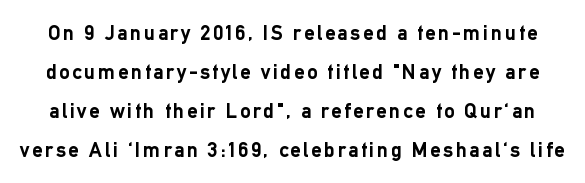
{"italic": "no", "bold": "yes", "underline": "no", "line_spacing_ratio": 1.86, "glyph_px": 21}
